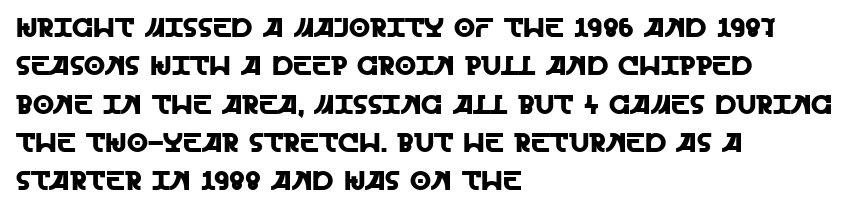
{"italic": "no", "underline": "no", "align": "left", "line_spacing": "normal", "line_spacing_ratio": 1.42, "letter_spacing": "normal", "letter_spacing_em": 0.0, "glyph_px": 27}
